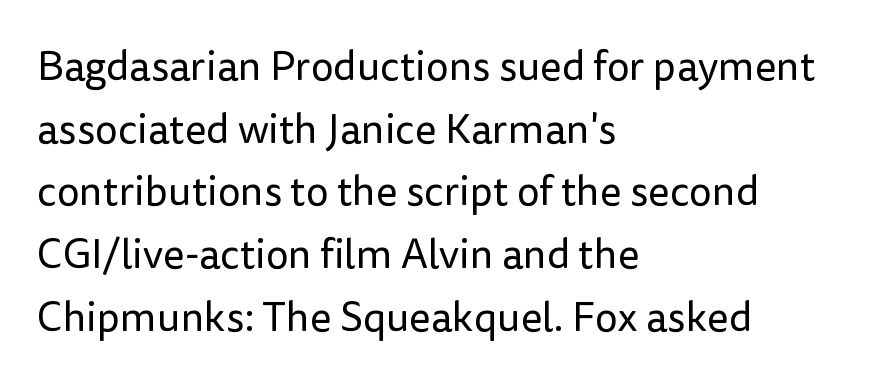
Q: Is the text bold? A: No.
Q: Is the text italic (slanted)? A: No, it is upright.
Q: Is the typeface a serif or a sans-serif typeface? A: Sans-serif.
Q: Is the text underlined? A: No.
Q: How is the paragraph aligned? A: Left-aligned.
Q: Is the spacing between letters normal or unusually wide? A: Normal.
Q: Is the spacing between lines tight, normal or loose? A: Normal.
Q: Width (condensed, normal, or wide)? A: Normal.
Q: Stroke contrast? A: Low.
Q: x-height? A: Medium.
Q: Monospaced? A: No.
